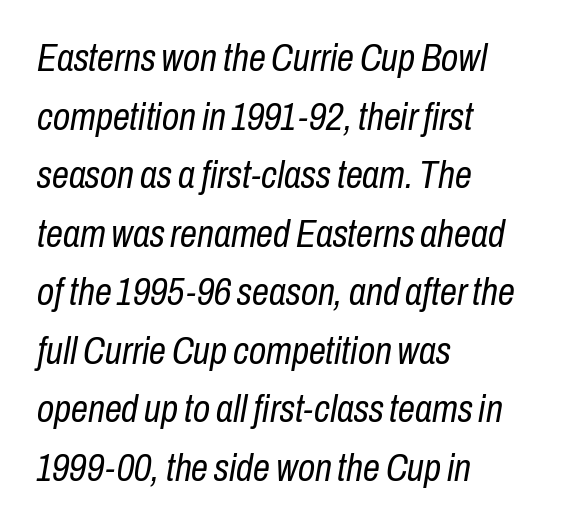
{"italic": "yes", "lean": "right", "slant_degrees": 10, "bold": "no", "weight": "regular", "width": "condensed", "stroke_contrast": "low", "x_height": "medium", "monospaced": "no", "underline": "no", "align": "left", "line_spacing": "normal", "line_spacing_ratio": 1.54, "letter_spacing": "normal", "letter_spacing_em": 0.0, "glyph_px": 38}
